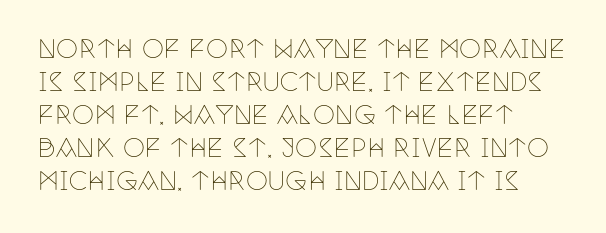
The setting favours the left margin, as ordinary paragraphs usually do. The letters stand upright; this is a roman face. Does the leading feel generous? No, just average. The passage shown has conventional tracking throughout. Each stroke keeps to a modest, everyday thickness or less.
